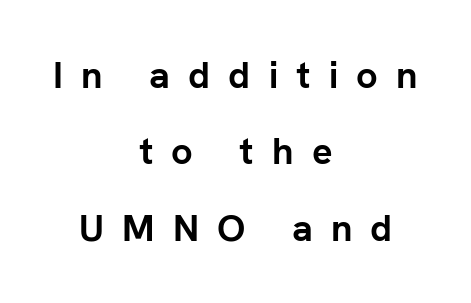
Q: Is the text bold? A: Yes.
Q: Is the text italic (slanted)? A: No, it is upright.
Q: Is the typeface a serif or a sans-serif typeface? A: Sans-serif.
Q: Is the text underlined? A: No.
Q: How is the paragraph aligned? A: Centered.
Q: Is the spacing between letters normal or unusually wide? A: Unusually wide.
Q: Is the spacing between lines tight, normal or loose? A: Loose.
Q: Width (condensed, normal, or wide)? A: Normal.
Q: Stroke contrast? A: Low.
Q: x-height? A: Medium.
Q: Monospaced? A: No.
